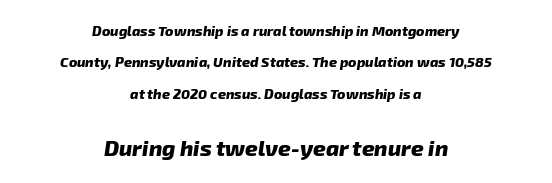
The image shows 22 px bold type, italic (leaning right); set centered, loose line spacing (2.24x), normal letter spacing, not underlined; the second (bottom) block is 1.57x larger.
